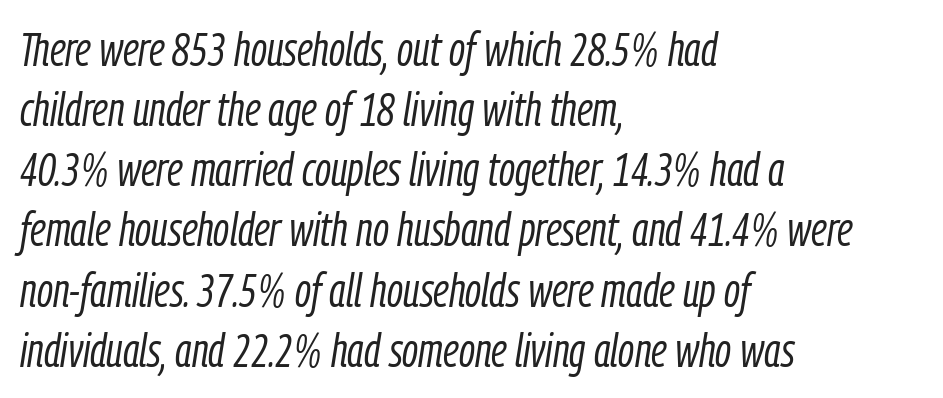
{"italic": "yes", "lean": "right", "slant_degrees": 9, "bold": "no", "weight": "light", "width": "condensed", "stroke_contrast": "low", "x_height": "medium", "monospaced": "no", "underline": "no", "align": "left", "line_spacing": "normal", "line_spacing_ratio": 1.28, "letter_spacing": "normal", "letter_spacing_em": 0.0, "glyph_px": 47}
